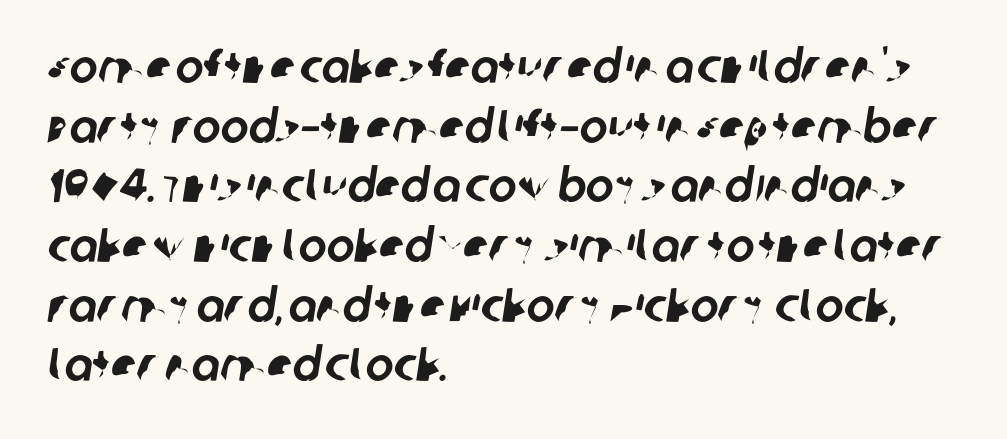
Nothing sits at the stroke ends, so this counts as sans-serif. Between one letter and the next there's only the usual sliver of space. A student would call this left alignment; a typographer would say flush left, rag right. This sample keeps an unexceptional amount of space between lines. Here the designer chose a conventional face with non-uniform glyph widths. Quick note: underline off.
